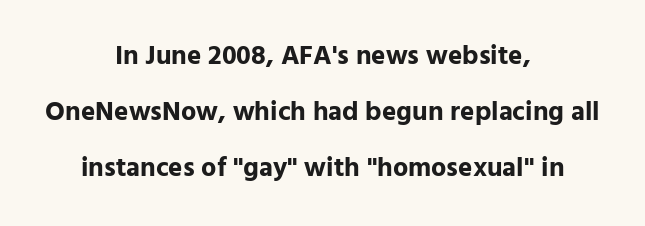
{"italic": "no", "bold": "yes", "underline": "no", "align": "center", "line_spacing": "loose", "line_spacing_ratio": 2.07, "letter_spacing": "normal", "letter_spacing_em": 0.0, "glyph_px": 27}
